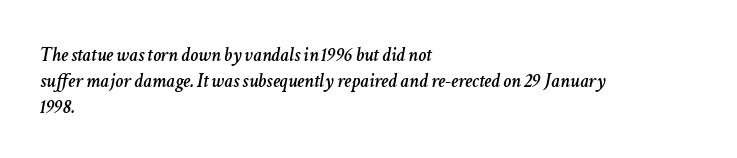
{"italic": "yes", "lean": "right", "slant_degrees": 11, "underline": "no", "align": "left", "line_spacing": "normal", "line_spacing_ratio": 1.29, "letter_spacing": "normal", "letter_spacing_em": 0.0, "glyph_px": 20}
